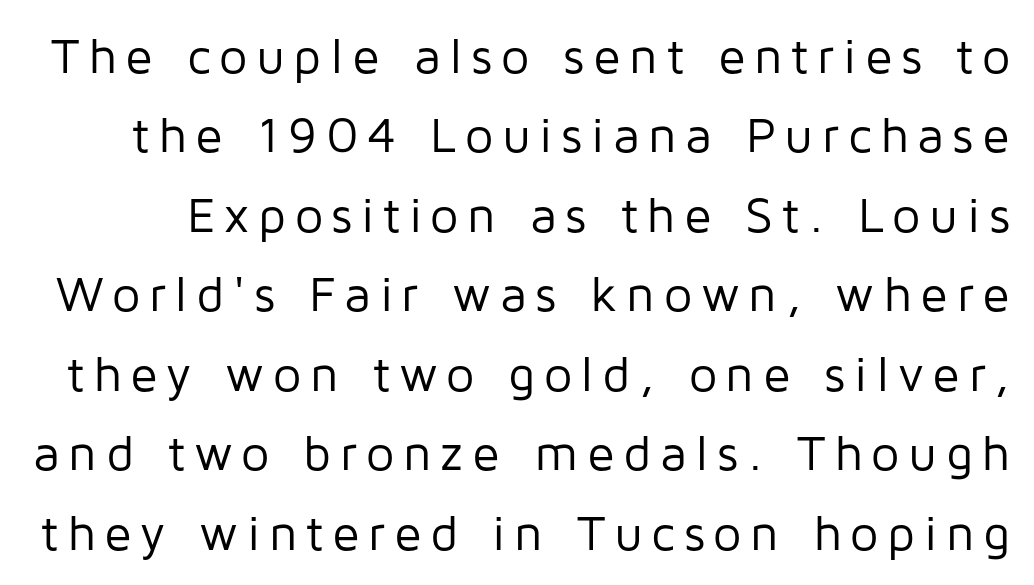
Rows of type keep a routine distance in the vertical direction. The type sits square on the baseline with zero lean. Nope, no serifs anywhere on these letters. Proportional: the letters do not fall into vertical columns.
